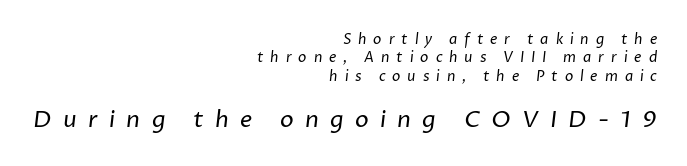
The image shows 23 px text type; set right-aligned, normal line spacing (1.32x), unusually wide letter spacing (+0.49 em), not underlined; the second (bottom) block is 1.64x larger.
